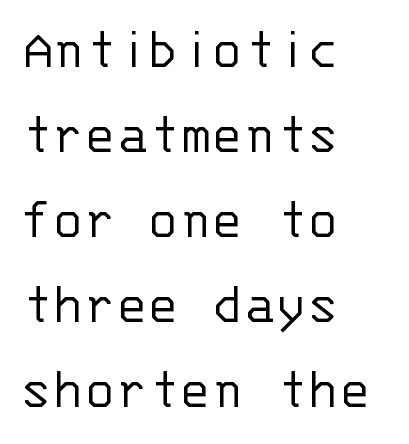
Think of a typewriter: that constant character pitch is what you see here. The paragraph has a hard left edge and a soft right edge. The typeface has the unassuming heft of standard copy or less. These lines were composed using upright roman letters. The rows are spaced the way most documents space them. Underlining? Definitely not there.
